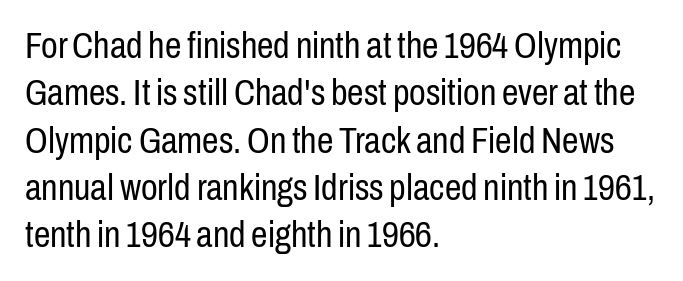
Q: Is the text bold? A: No.
Q: Is the text italic (slanted)? A: No, it is upright.
Q: Is the typeface a serif or a sans-serif typeface? A: Sans-serif.
Q: Is the text underlined? A: No.
Q: How is the paragraph aligned? A: Left-aligned.
Q: Is the spacing between letters normal or unusually wide? A: Normal.
Q: Is the spacing between lines tight, normal or loose? A: Normal.
Q: Width (condensed, normal, or wide)? A: Condensed.
Q: Stroke contrast? A: Low.
Q: x-height? A: Medium.
Q: Monospaced? A: No.
